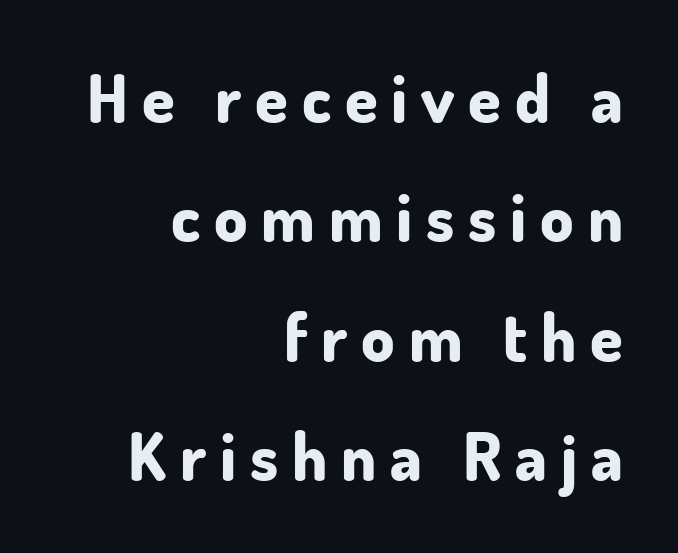
These lines have a slow, spaced-out rhythm from letter to letter. I'd call this a sans setting — the letters go barefoot. The lines in this sample share a right terminus and differ only in where they begin. On the weight axis this lands at bold, roughly 700. Has an underline been added? It has not.
